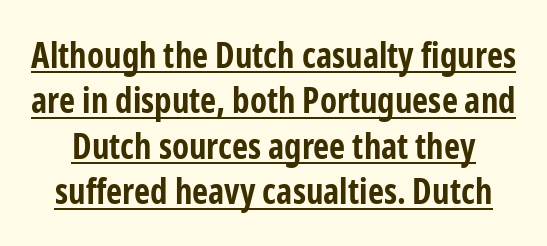
The image shows 35 px bold, condensed sans-serif type, upright; set normal line spacing (1.3x), normal letter spacing, underlined; low stroke contrast and a medium x-height.
